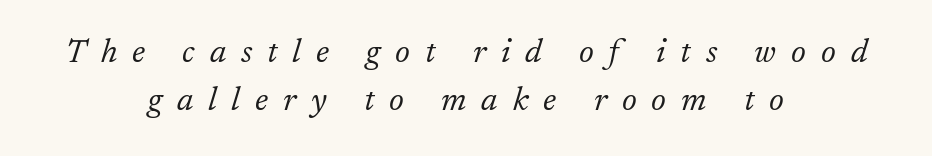
{"serif": "yes", "italic": "yes", "lean": "right", "slant_degrees": 17, "bold": "no", "weight": "light", "width": "normal", "stroke_contrast": "low", "x_height": "medium", "monospaced": "no", "underline": "no", "align": "center", "line_spacing": "normal", "line_spacing_ratio": 1.44, "letter_spacing": "wide", "letter_spacing_em": 0.45, "glyph_px": 33}
